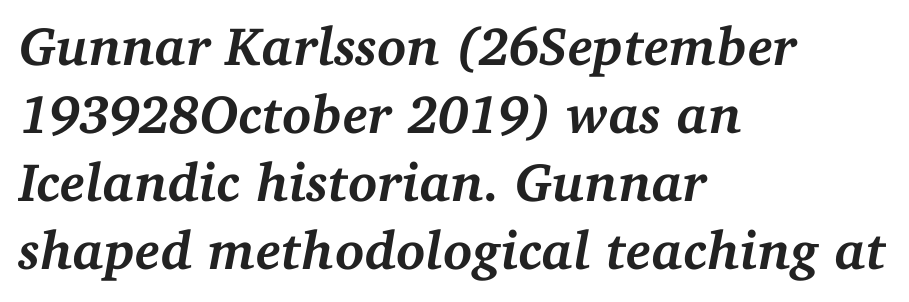
Q: Is the text bold? A: Yes.
Q: Is the text italic (slanted)? A: Yes, it leans right by about 11 degrees.
Q: Is the typeface a serif or a sans-serif typeface? A: Serif.
Q: Is the text underlined? A: No.
Q: How is the paragraph aligned? A: Left-aligned.
Q: Is the spacing between letters normal or unusually wide? A: Normal.
Q: Is the spacing between lines tight, normal or loose? A: Normal.
Q: Width (condensed, normal, or wide)? A: Normal.
Q: Stroke contrast? A: Medium.
Q: x-height? A: Medium.
Q: Monospaced? A: No.
